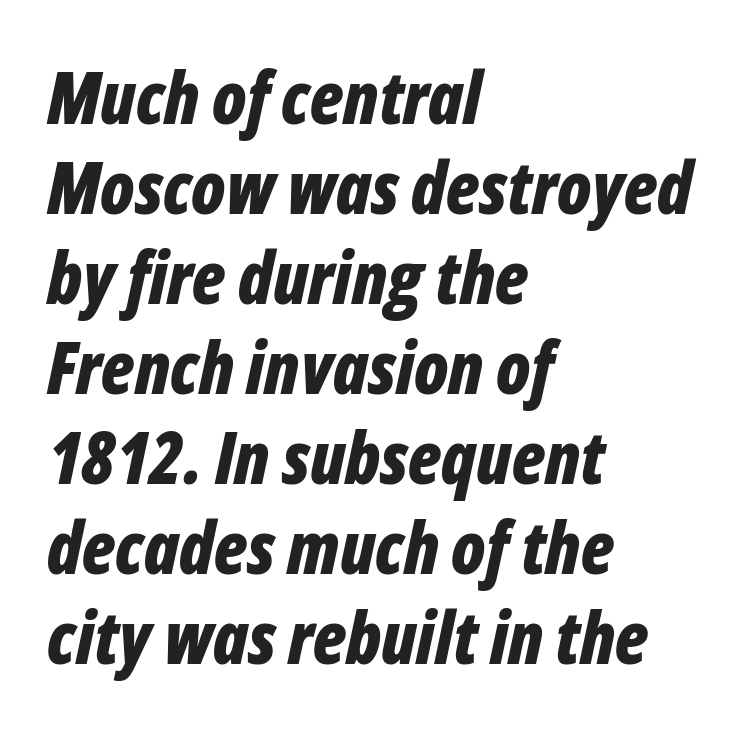
Q: Is the text bold? A: Yes.
Q: Is the text italic (slanted)? A: Yes, it leans right by about 12 degrees.
Q: Is the text underlined? A: No.
Q: How is the paragraph aligned? A: Left-aligned.
Q: Is the spacing between letters normal or unusually wide? A: Normal.
Q: Is the spacing between lines tight, normal or loose? A: Normal.
Q: Width (condensed, normal, or wide)? A: Condensed.
Q: Stroke contrast? A: Low.
Q: x-height? A: Medium.
Q: Monospaced? A: No.
